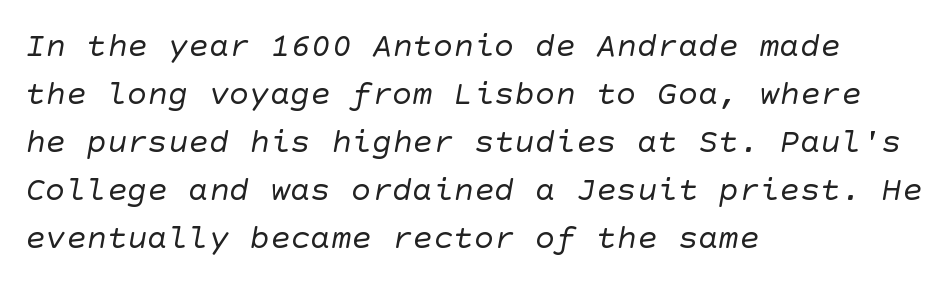
Q: Is the text bold? A: No.
Q: Is the typeface a serif or a sans-serif typeface? A: Sans-serif.
Q: Is the text underlined? A: No.
Q: How is the paragraph aligned? A: Left-aligned.
Q: Is the spacing between letters normal or unusually wide? A: Normal.
Q: Is the spacing between lines tight, normal or loose? A: Normal.
Q: Width (condensed, normal, or wide)? A: Normal.
Q: Stroke contrast? A: Low.
Q: x-height? A: Large.
